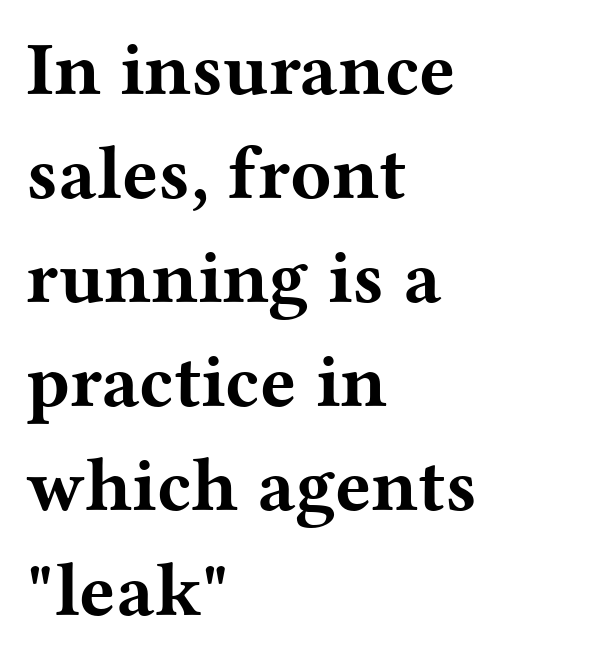
The leading is moderate, giving the passage an even texture. Only glyphs here, with clear space below each row. Do the characters align in a grid? No, the font is proportional. Where is the straight margin? On the left.
